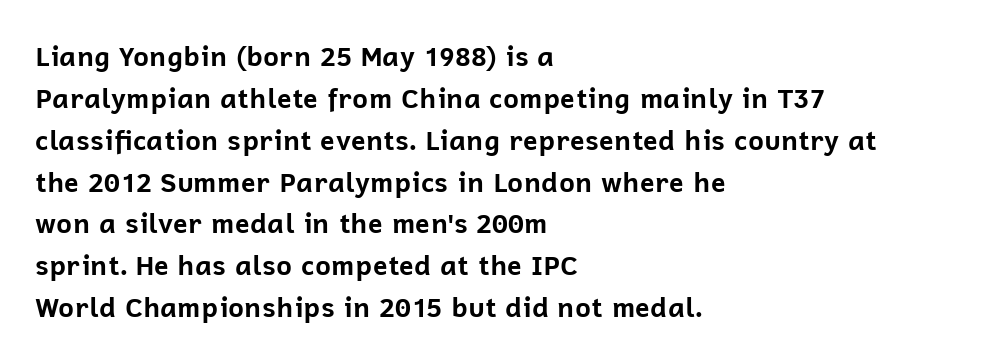
{"italic": "no", "bold": "yes", "underline": "no", "align": "left", "line_spacing": "normal", "line_spacing_ratio": 1.55, "letter_spacing": "normal", "letter_spacing_em": 0.0, "glyph_px": 27}
